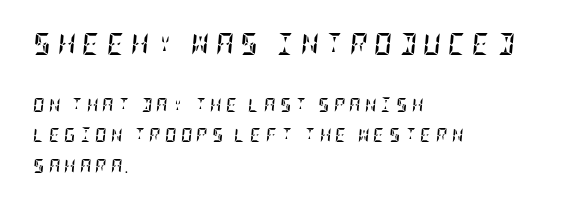
{"italic": "yes", "lean": "right", "slant_degrees": 5, "bold": "yes", "underline": "no", "align": "left", "line_spacing": "loose", "line_spacing_ratio": 2.16, "letter_spacing": "wide", "letter_spacing_em": 0.3, "larger_block": "first", "size_ratio": 1.57, "glyph_px": 22}
